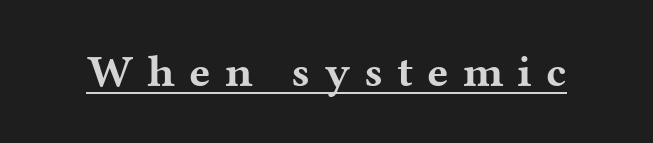
Q: Is the text bold? A: Yes.
Q: Is the text italic (slanted)? A: No, it is upright.
Q: Is the typeface a serif or a sans-serif typeface? A: Serif.
Q: Is the text underlined? A: Yes.
Q: Is the spacing between letters normal or unusually wide? A: Unusually wide.
Q: Width (condensed, normal, or wide)? A: Wide.
Q: Stroke contrast? A: Medium.
Q: x-height? A: Medium.
Q: Monospaced? A: No.
